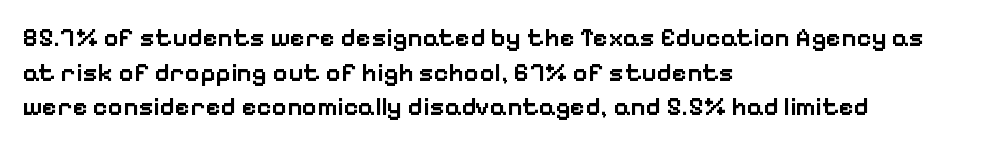
The image shows 26 px text type, upright; set left-aligned, normal line spacing (1.33x), normal letter spacing, not underlined.
